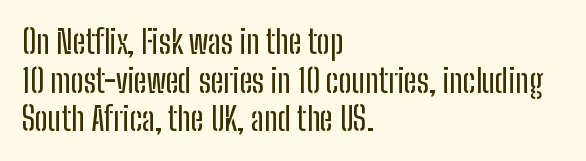
The typesetter chose a ragged-right arrangement here. This rendering leaves character spacing at its baseline value. Check under the words: just untouched page. The face used here is a sans, in the tradition of grotesques and geometrics. The letters advance in unequal steps, a hallmark of proportional type. Is there any slant? The stems are plumb.
